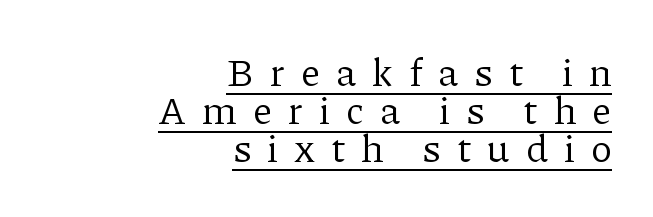
The typography opts for an upright posture over an oblique one. This rendering employs a face with finishing strokes, i.e., a serif. Tracking here is generous; glyphs stand well apart from one another. A typographer would call this underscored text. Proportional: the letters do not fall into vertical columns.
